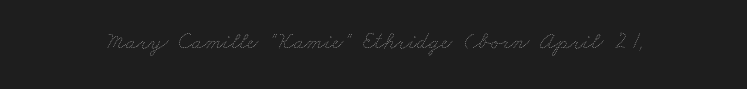
Rule under the text: the space is simply empty. What stands out about the letter spacing? Nothing — it is the standard amount. Think standard paragraph weight, or any step lighter than that.
